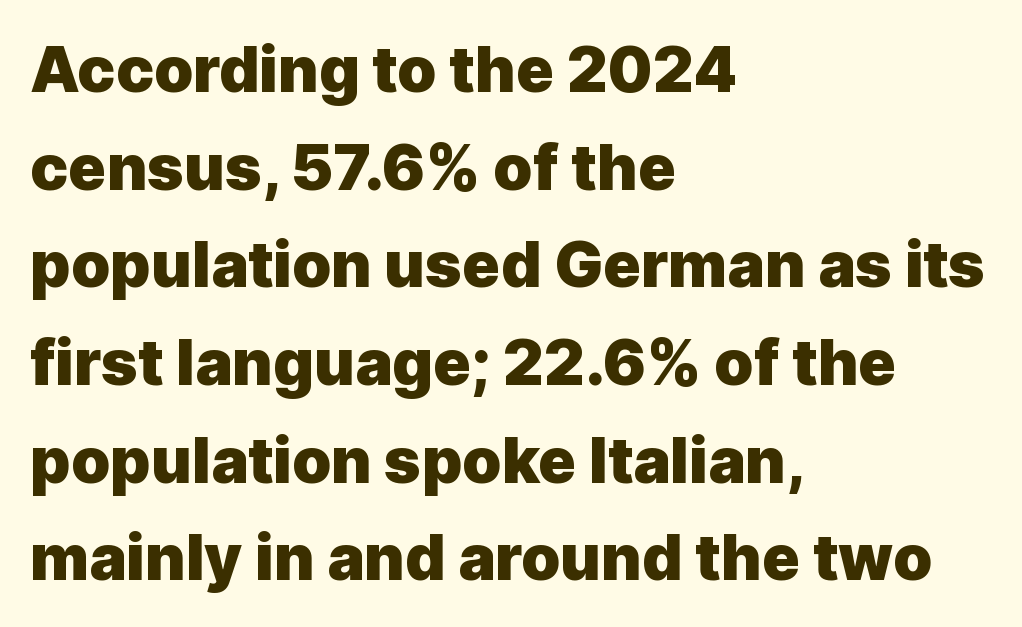
The image shows 63 px heavy sans-serif type, upright; set left-aligned, normal line spacing (1.55x), normal letter spacing, not underlined; a medium x-height.
